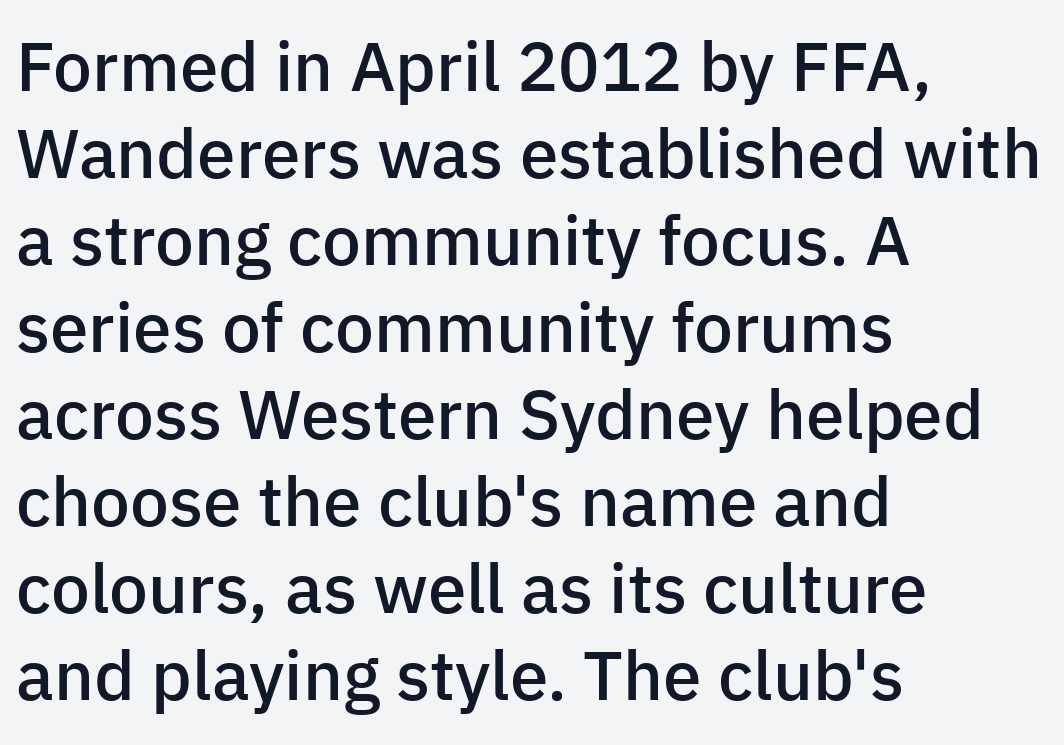
The image shows 69 px semibold sans-serif type, upright; set left-aligned, normal line spacing (1.26x), normal letter spacing, not underlined; low stroke contrast and a medium x-height.
